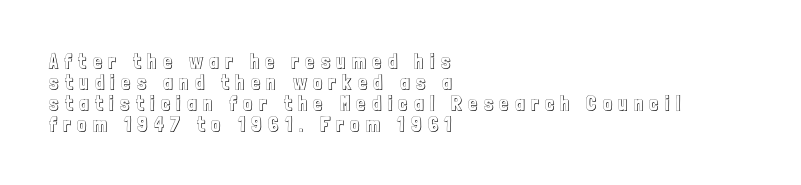
{"italic": "no", "underline": "no", "align": "left", "line_spacing": "tight", "line_spacing_ratio": 1.05, "letter_spacing": "wide", "letter_spacing_em": 0.33, "glyph_px": 20}
